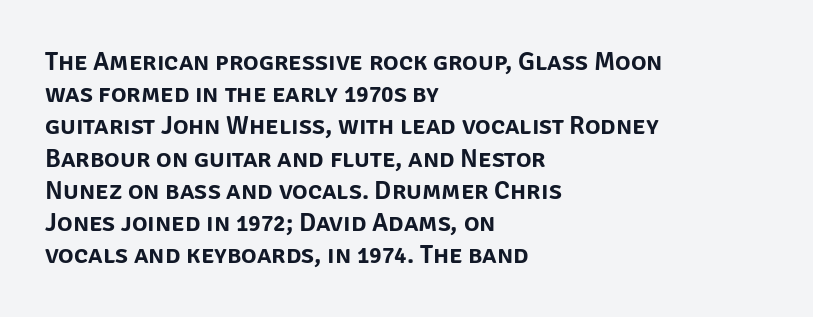
You could call the tracking neutral — neither tight nor loose. Posture: upright roman. Which margin do the lines hug? The left one — the right edge is uneven. Decoration check: the copy has no underline.
